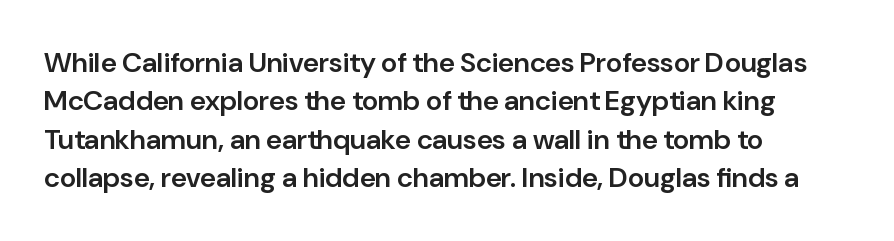
{"serif": "no", "italic": "no", "bold": "semi", "weight": "semibold", "width": "normal", "stroke_contrast": "low", "x_height": "medium", "monospaced": "no", "underline": "no", "align": "left", "line_spacing": "normal", "line_spacing_ratio": 1.37, "letter_spacing": "normal", "letter_spacing_em": 0.0, "glyph_px": 28}
